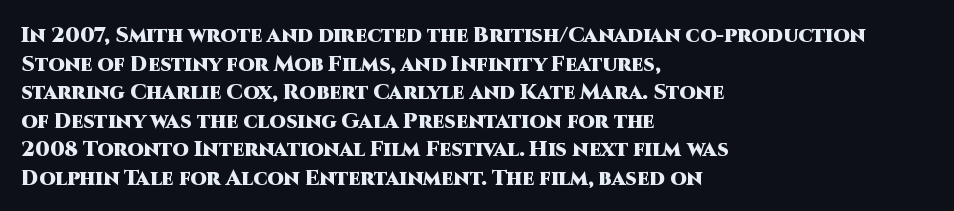
Q: Is the text bold? A: Yes.
Q: Is the text italic (slanted)? A: No, it is upright.
Q: Is the text underlined? A: No.
Q: How is the paragraph aligned? A: Left-aligned.
Q: Is the spacing between letters normal or unusually wide? A: Normal.
Q: Is the spacing between lines tight, normal or loose? A: Normal.
